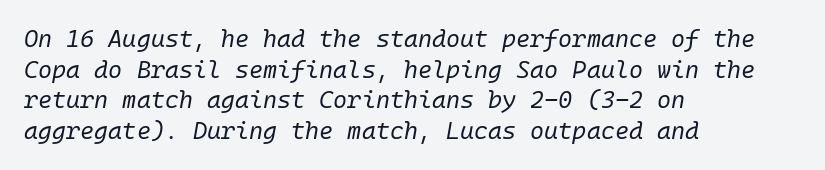
{"italic": "yes", "lean": "right", "slant_degrees": 10, "bold": "no", "underline": "no", "align": "left", "line_spacing": "normal", "line_spacing_ratio": 1.28, "letter_spacing": "normal", "letter_spacing_em": 0.0, "glyph_px": 24}
